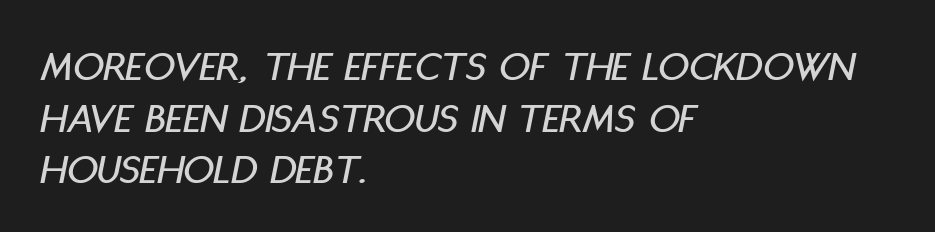
The image shows 43 px condensed type, italic (leaning right); set left-aligned, line spacing 1.2x, normal letter spacing, not underlined; low stroke contrast and a large x-height.
